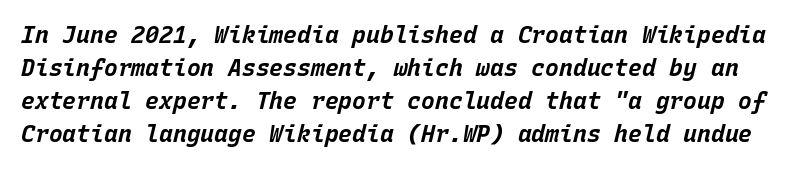
{"italic": "yes", "lean": "right", "slant_degrees": 15, "bold": "yes", "underline": "no", "line_spacing": "normal", "line_spacing_ratio": 1.43, "letter_spacing": "normal", "letter_spacing_em": 0.0, "glyph_px": 23}
